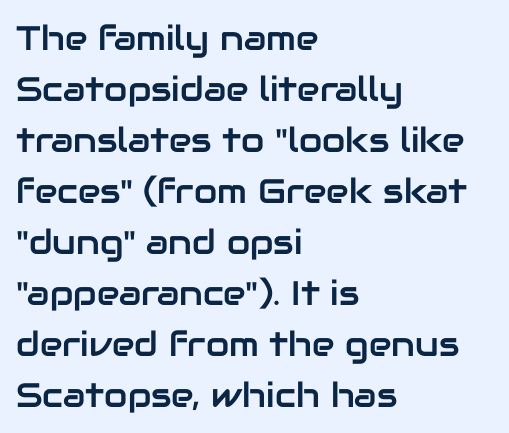
The image shows 34 px sans-serif type, upright; set left-aligned, normal line spacing (1.5x), normal letter spacing, not underlined; low stroke contrast and a medium x-height.
